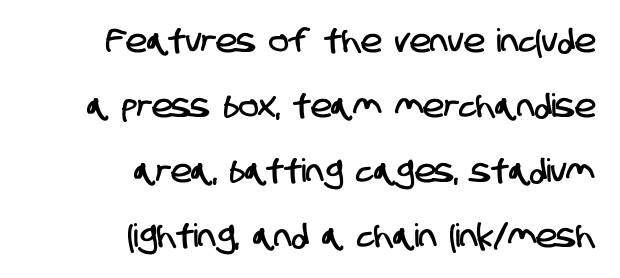
The image shows 32 px condensed sans-serif type; set right-aligned, loose line spacing (2.03x), normal letter spacing, not underlined; low stroke contrast and a large x-height.
